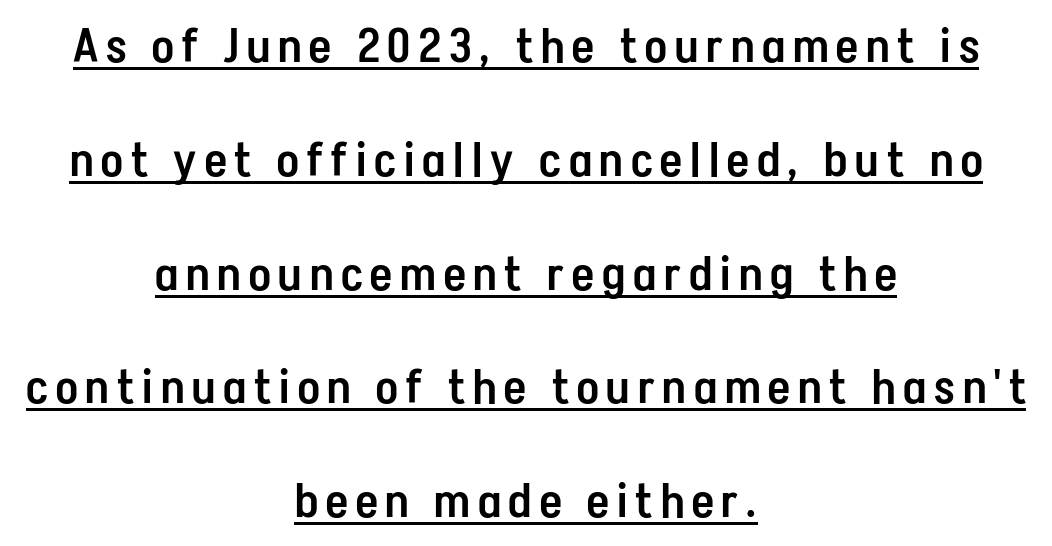
Q: Is the text bold? A: Semi-bold.
Q: Is the text italic (slanted)? A: No, it is upright.
Q: Is the typeface a serif or a sans-serif typeface? A: Sans-serif.
Q: Is the text underlined? A: Yes.
Q: How is the paragraph aligned? A: Centered.
Q: Is the spacing between lines tight, normal or loose? A: Loose.
Q: Width (condensed, normal, or wide)? A: Condensed.
Q: Stroke contrast? A: Low.
Q: x-height? A: Medium.
Q: Monospaced? A: No.
